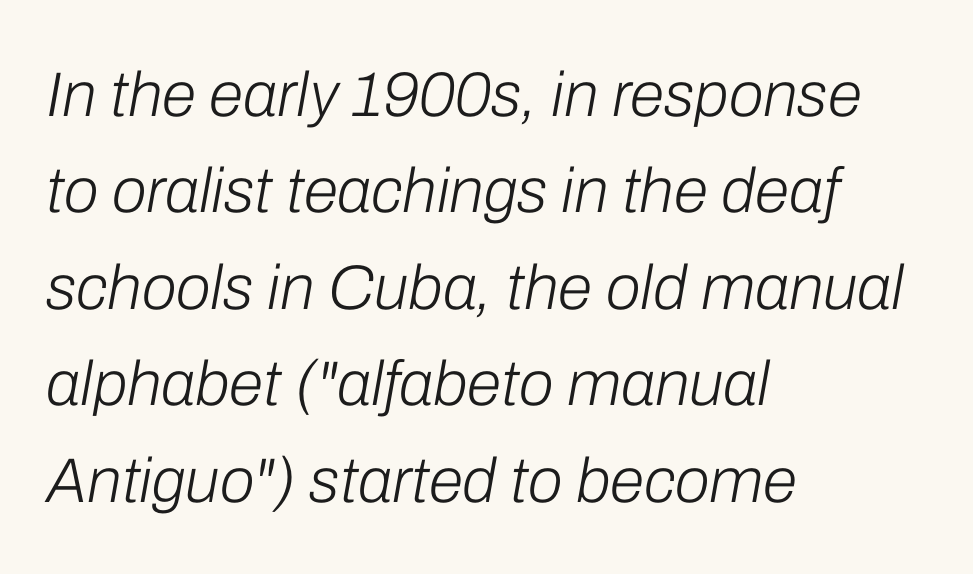
{"italic": "yes", "lean": "right", "slant_degrees": 10, "bold": "no", "weight": "light", "width": "normal", "stroke_contrast": "low", "x_height": "medium", "monospaced": "no", "underline": "no", "align": "left", "line_spacing": "normal", "line_spacing_ratio": 1.53, "letter_spacing": "normal", "letter_spacing_em": 0.0, "glyph_px": 63}
